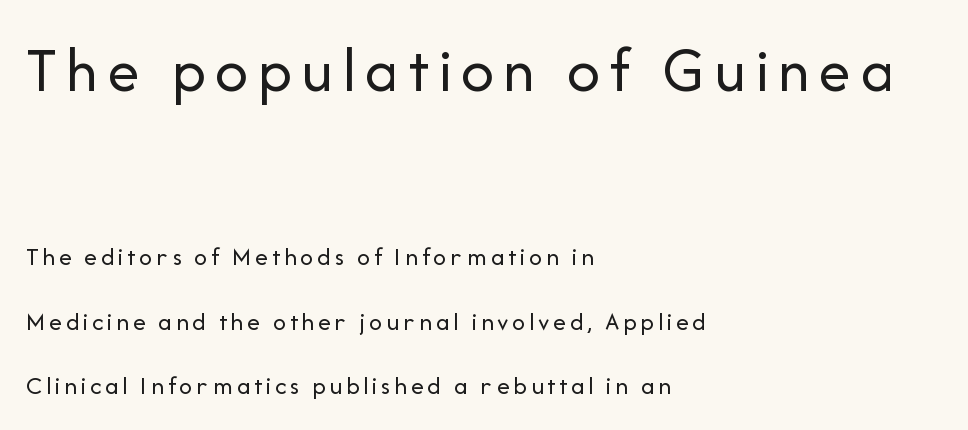
{"serif": "no", "italic": "no", "bold": "no", "weight": "regular", "width": "normal", "stroke_contrast": "low", "x_height": "medium", "monospaced": "no", "underline": "no", "align": "left", "line_spacing": "loose", "line_spacing_ratio": 2.48, "larger_block": "first", "size_ratio": 2.5, "glyph_px": 65}
